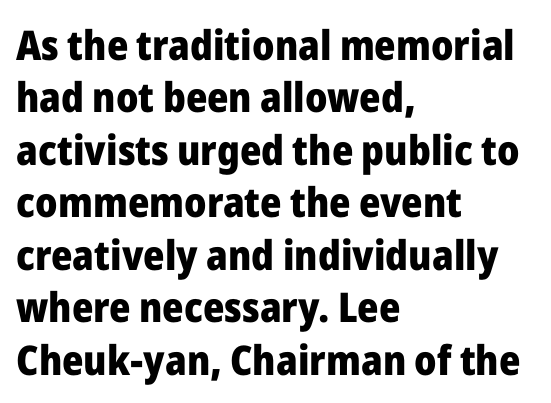
Inter-character spacing is left at the font's built-in metrics. Each letter keeps its own natural width here, so spacing adapts to shape. Heft: maximum for text — a bold. The typography opts for an upright posture over an oblique one. In CSS terms this would be text-align: left. Summary of vertical rhythm: regular, with standard interline spacing.
